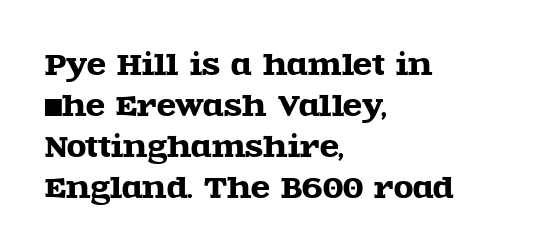
Q: Is the text italic (slanted)? A: No, it is upright.
Q: Is the typeface a serif or a sans-serif typeface? A: Serif.
Q: Is the text underlined? A: No.
Q: How is the paragraph aligned? A: Left-aligned.
Q: Is the spacing between letters normal or unusually wide? A: Normal.
Q: Is the spacing between lines tight, normal or loose? A: Normal.
Q: Width (condensed, normal, or wide)? A: Wide.
Q: x-height? A: Large.
Q: Monospaced? A: No.
